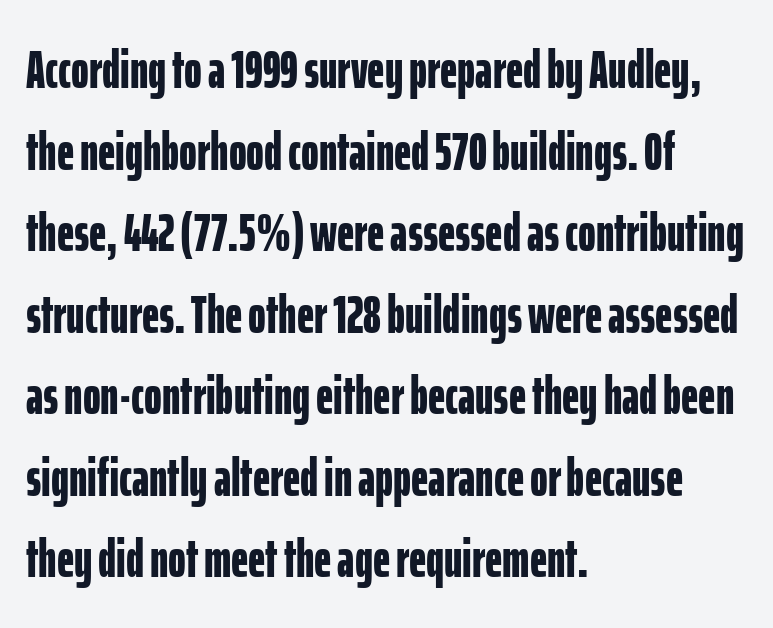
The image shows 54 px bold, condensed sans-serif type, upright; set left-aligned, normal line spacing (1.51x), normal letter spacing, not underlined; low stroke contrast and a medium x-height.
